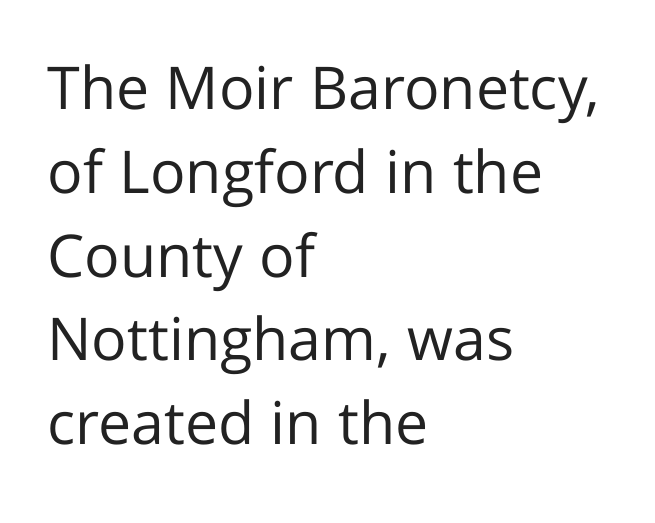
These glyphs show unthickened strokes, regular width or finer. One-word summary of the alignment: left. Compared with typical body copy, the letter spacing here is the same. A normal amount of white space separates one row of letters from the next.
